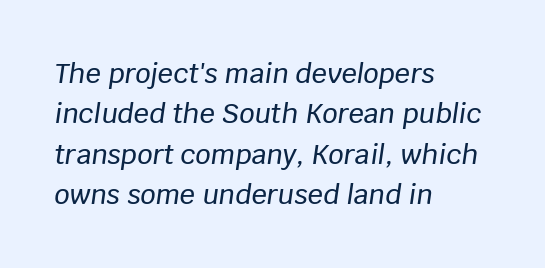
{"italic": "yes", "lean": "right", "slant_degrees": 8, "underline": "no", "align": "left", "line_spacing": "normal", "line_spacing_ratio": 1.5, "letter_spacing": "normal", "letter_spacing_em": 0.0, "glyph_px": 27}
